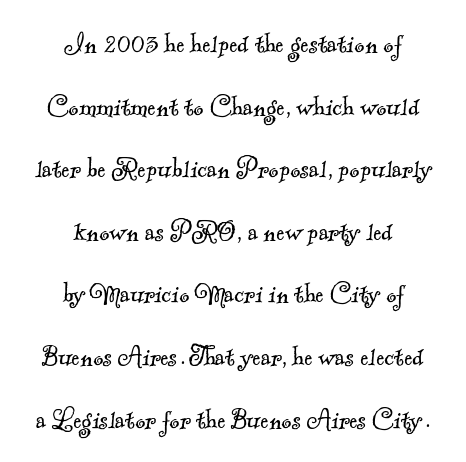
Caption: multi-line text, centered on the measure. Spacing verdict: proportional, widths tailored to each character. Weight: in the light-to-regular range. Successive baselines arrive slowly, with a big drop between each. The foot of each line stays bare and open. In terms of letterform style, serifs are clearly present.
